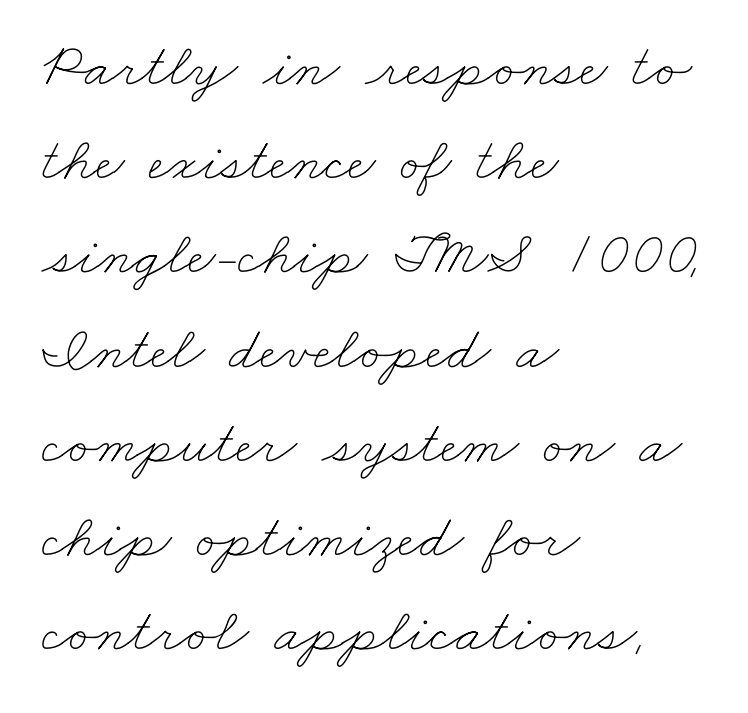
The image shows 62 px thin, wide type; set left-aligned, normal line spacing (1.52x), normal letter spacing, not underlined; low stroke contrast and a small x-height.
